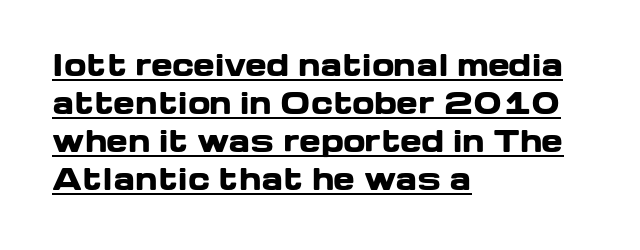
{"serif": "no", "italic": "no", "bold": "yes", "weight": "heavy", "width": "wide", "stroke_contrast": "low", "x_height": "medium", "monospaced": "no", "underline": "yes", "align": "left", "line_spacing": "normal", "line_spacing_ratio": 1.31, "letter_spacing": "normal", "letter_spacing_em": 0.0, "glyph_px": 29}
